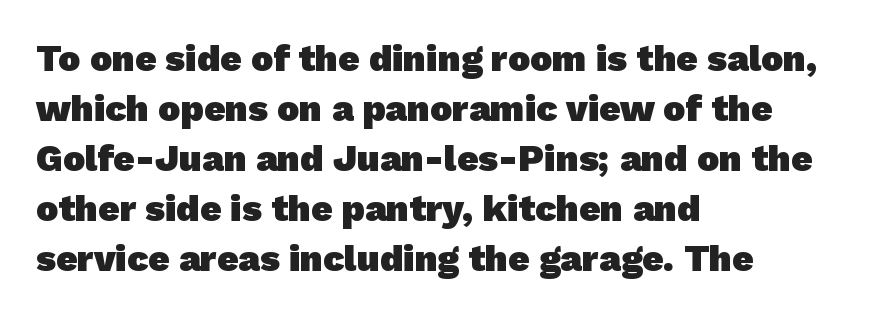
The face used here has the dense, thick strokes of a bold. Serifs: no, the terminals of the letterforms are clean. Horizontally, the lines are justified to the leading edge only. Regular leading. This rendering leaves character spacing at its baseline value. Check the space under the baseline: it is left empty.
